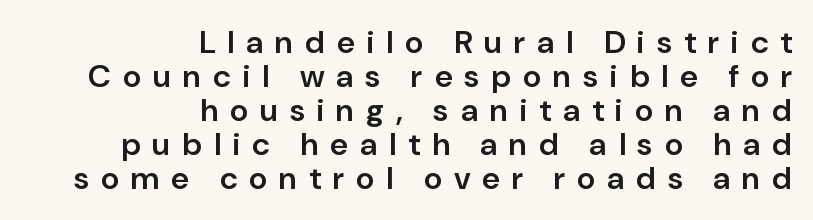
The image shows 32 px semibold sans-serif type, upright; set right-aligned, tight line spacing (1.06x), unusually wide letter spacing (+0.37 em), not underlined; low stroke contrast and a medium x-height.
